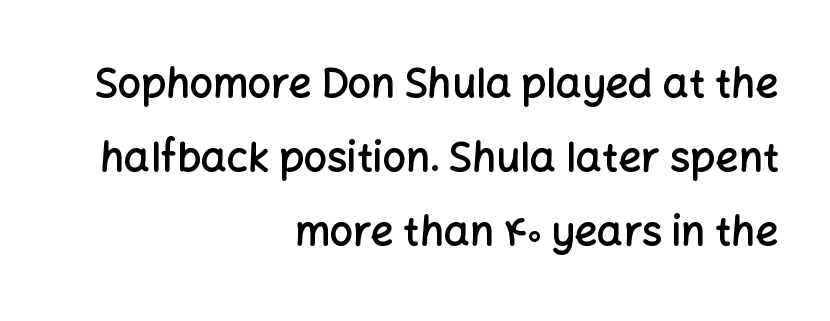
Q: Is the text bold? A: Semi-bold.
Q: Is the text italic (slanted)? A: No, it is upright.
Q: Is the typeface a serif or a sans-serif typeface? A: Sans-serif.
Q: Is the text underlined? A: No.
Q: How is the paragraph aligned? A: Right-aligned.
Q: Is the spacing between letters normal or unusually wide? A: Normal.
Q: Width (condensed, normal, or wide)? A: Normal.
Q: Stroke contrast? A: Low.
Q: x-height? A: Medium.
Q: Monospaced? A: No.
